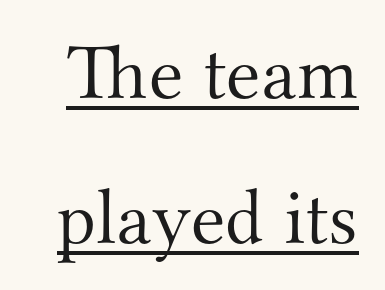
Stroke terminals: seriffed. These lines were composed using upright roman letters. The tracking reads as untouched default to a designer's eye. The rendering uses the underline text-decoration. Do the characters align in a grid? No, the font is proportional.
